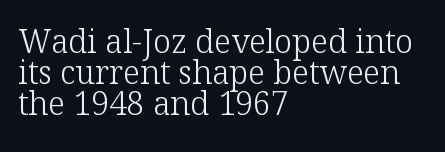
{"serif": "yes", "italic": "no", "bold": "no", "weight": "light", "width": "normal", "stroke_contrast": "low", "x_height": "medium", "monospaced": "no", "underline": "no", "align": "left", "line_spacing": "tight", "line_spacing_ratio": 0.97, "letter_spacing": "normal", "letter_spacing_em": 0.0, "glyph_px": 32}
